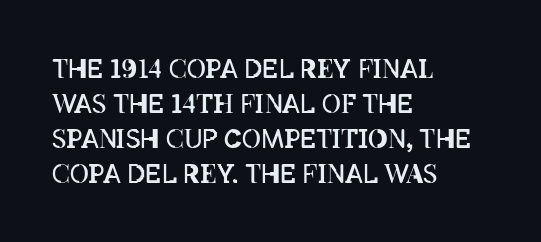
Q: Is the text bold? A: No.
Q: Is the text italic (slanted)? A: No, it is upright.
Q: Is the text underlined? A: No.
Q: How is the paragraph aligned? A: Left-aligned.
Q: Is the spacing between letters normal or unusually wide? A: Normal.
Q: Is the spacing between lines tight, normal or loose? A: Normal.
